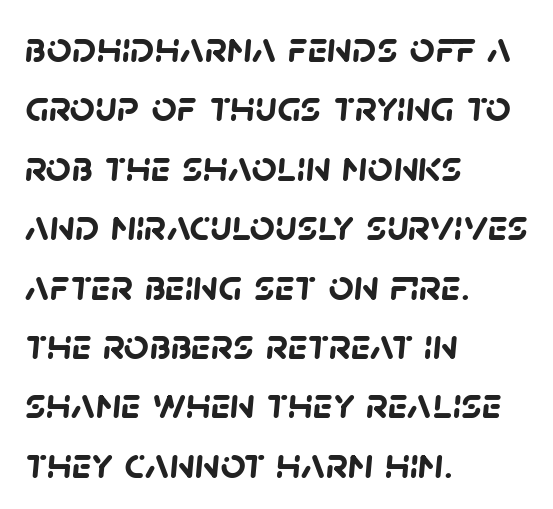
The image shows 44 px semibold sans-serif type; set left-aligned, normal line spacing (1.35x), normal letter spacing, not underlined; low stroke contrast and a large x-height.
